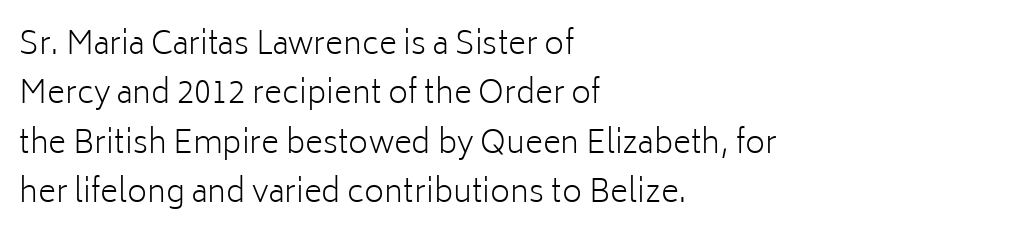
{"serif": "no", "italic": "no", "bold": "no", "weight": "light", "width": "normal", "stroke_contrast": "low", "x_height": "medium", "monospaced": "no", "underline": "no", "align": "left", "line_spacing": "normal", "line_spacing_ratio": 1.59, "letter_spacing": "normal", "letter_spacing_em": 0.0, "glyph_px": 31}
